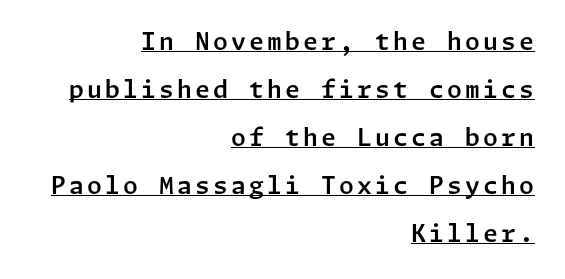
In CSS terms this would be text-align: right. Designer's note — italics off, roman on. The block of text is sparse from top to bottom, with ample space between rows. Glance below the letters and you will spot a drawn line.
